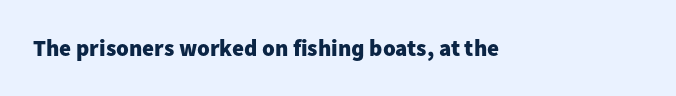
Q: Is the text bold? A: Yes.
Q: Is the text italic (slanted)? A: No, it is upright.
Q: Is the text underlined? A: No.
Q: Is the spacing between letters normal or unusually wide? A: Normal.
